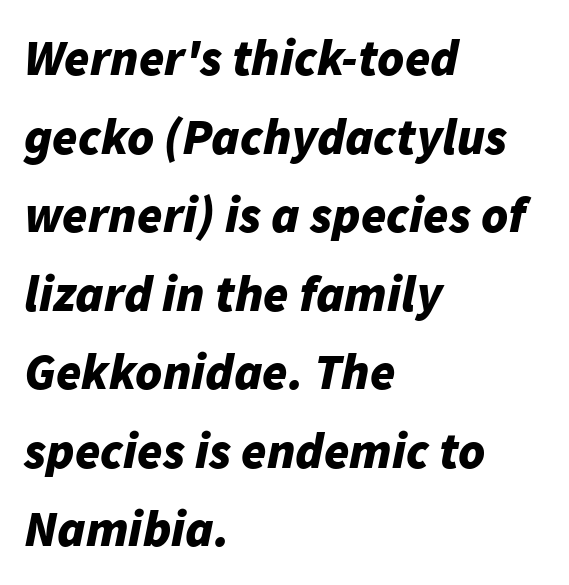
The image shows 51 px bold type, italic (leaning right); set left-aligned, normal line spacing (1.54x), normal letter spacing, not underlined; low stroke contrast and a medium x-height.
